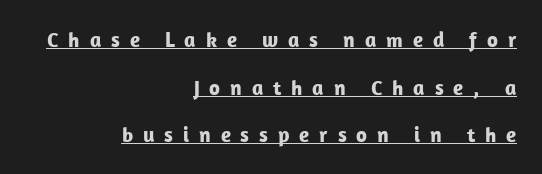
The image shows 21 px bold type, upright; set right-aligned, loose line spacing (2.27x), unusually wide letter spacing (+0.47 em), underlined.
